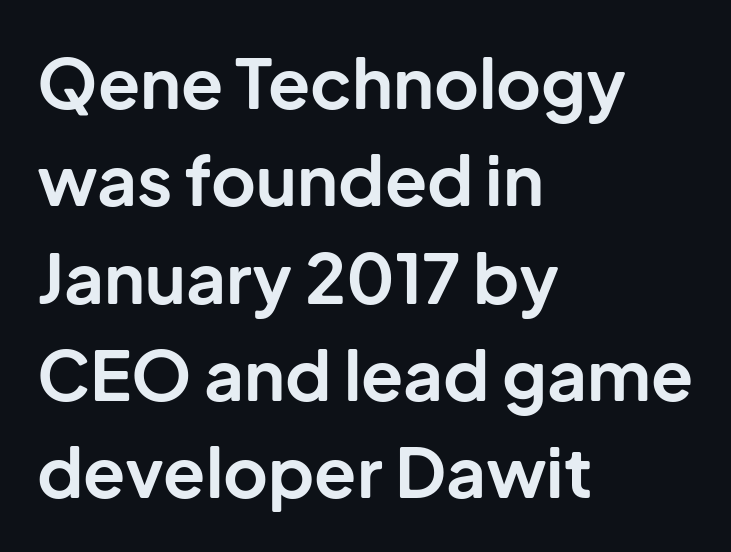
{"serif": "no", "italic": "no", "bold": "yes", "weight": "bold", "width": "normal", "stroke_contrast": "low", "x_height": "medium", "monospaced": "no", "underline": "no", "align": "left", "line_spacing": "normal", "line_spacing_ratio": 1.41, "letter_spacing": "normal", "letter_spacing_em": 0.0, "glyph_px": 69}
